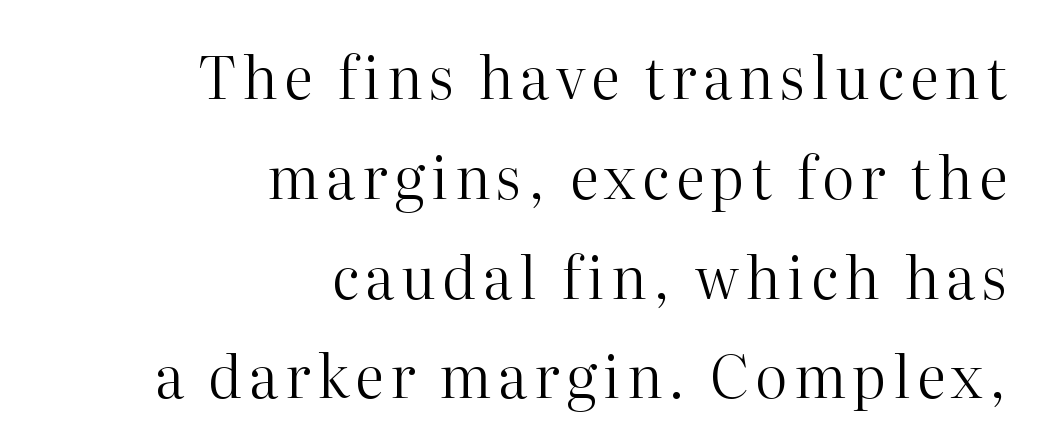
Q: Is the text bold? A: No.
Q: Is the text italic (slanted)? A: No, it is upright.
Q: Is the typeface a serif or a sans-serif typeface? A: Serif.
Q: Is the text underlined? A: No.
Q: How is the paragraph aligned? A: Right-aligned.
Q: Width (condensed, normal, or wide)? A: Normal.
Q: Stroke contrast? A: High.
Q: x-height? A: Medium.
Q: Monospaced? A: No.
